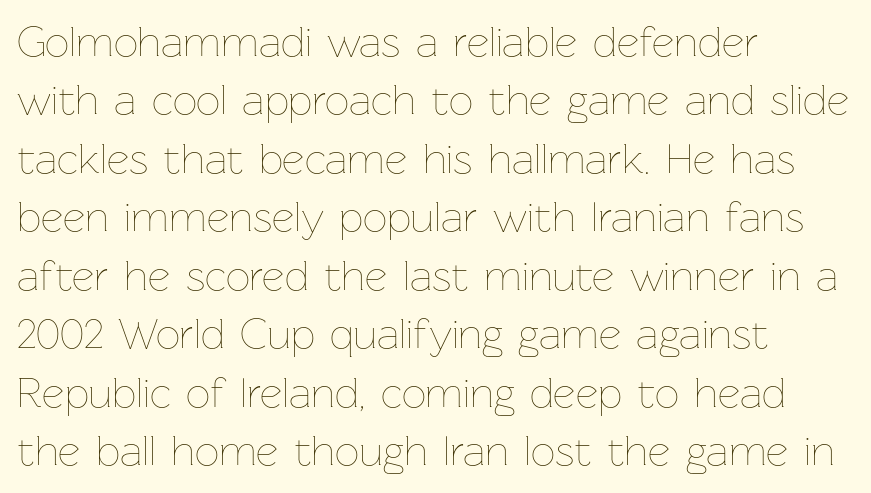
The image shows 43 px thin type, upright; set left-aligned, normal line spacing (1.36x), normal letter spacing, not underlined; low stroke contrast and a medium x-height.
